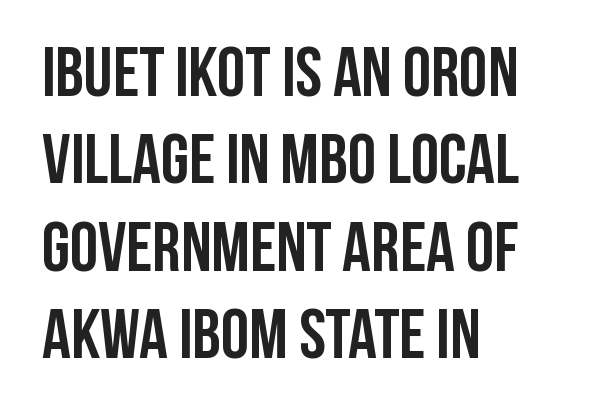
{"serif": "no", "italic": "no", "bold": "yes", "weight": "semibold", "width": "condensed", "stroke_contrast": "low", "x_height": "large", "monospaced": "no", "underline": "no", "align": "left", "line_spacing_ratio": 1.23, "letter_spacing": "normal", "letter_spacing_em": 0.0, "glyph_px": 71}
